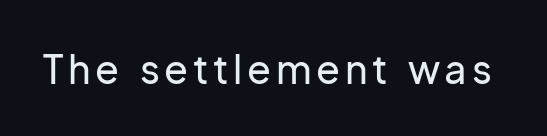
The strip under each line holds only bare page. Do the letters lean? They stand straight. In terms of letterform style, serifs are entirely absent. Looks like regular typesetting: each glyph gets only the width it needs.
